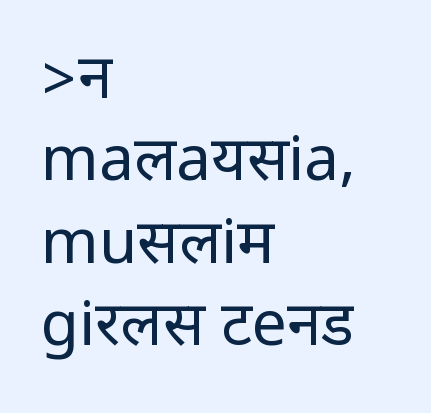
{"serif": "no", "italic": "no", "bold": "no", "weight": "regular", "width": "condensed", "stroke_contrast": "low", "underline": "no", "align": "left", "line_spacing": "normal", "line_spacing_ratio": 1.33, "letter_spacing": "normal", "letter_spacing_em": 0.0, "glyph_px": 62}
